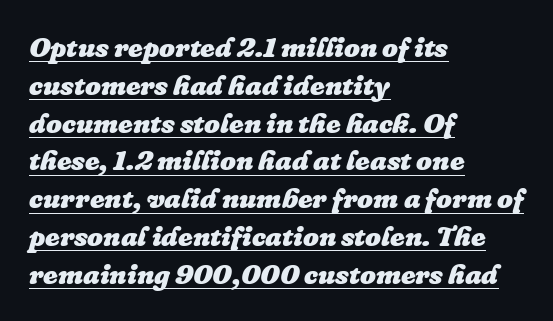
This sample carries an underscore along the baseline area. Tall strokes in this sample are angled rather than plumb. The line texture is even and compact thanks to regular tracking. The face used here is proportionally spaced, like ordinary book or web type. The rendering uses a bold face; every stroke is thick and dark.
